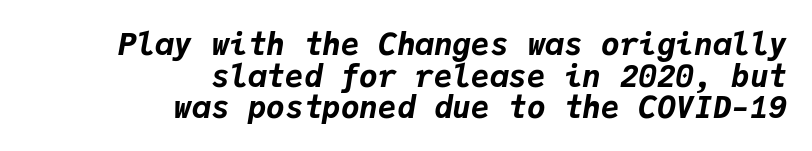
Q: Is the text bold? A: Yes.
Q: Is the text italic (slanted)? A: Yes, it leans right by about 9 degrees.
Q: Is the text underlined? A: No.
Q: How is the paragraph aligned? A: Right-aligned.
Q: Is the spacing between letters normal or unusually wide? A: Normal.
Q: Is the spacing between lines tight, normal or loose? A: Tight.
Q: Width (condensed, normal, or wide)? A: Normal.
Q: Stroke contrast? A: Low.
Q: x-height? A: Medium.
Q: Monospaced? A: Yes.
